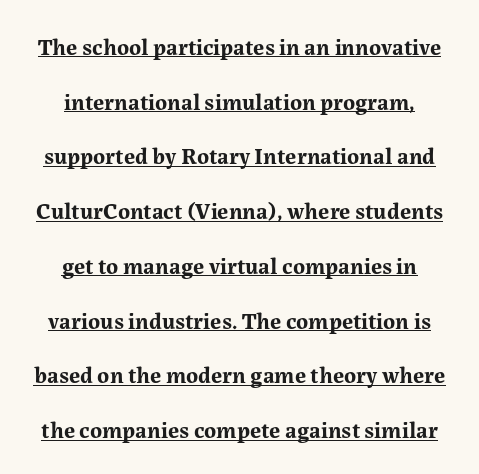
The image shows 23 px bold type, upright; set centered, loose line spacing (2.38x), normal letter spacing, underlined.
